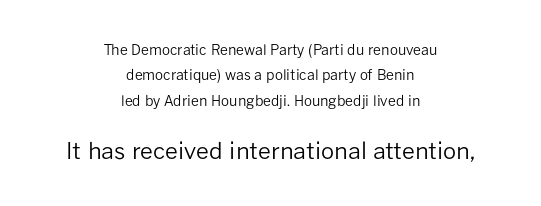
The image shows 23 px text type, upright; set centered, line spacing 1.82x, normal letter spacing, not underlined; the second (bottom) block is 1.64x larger.
